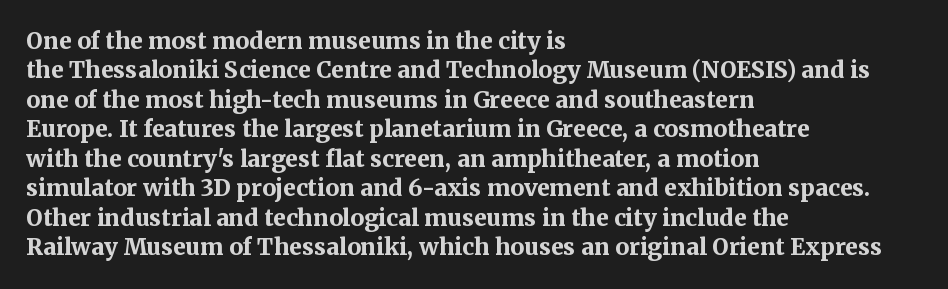
In terms of posture, this sample is upright. Whoever set this chose a conventional vertical rhythm. The space directly below the letters is spotless. A typesetter would call this zero additional tracking.
